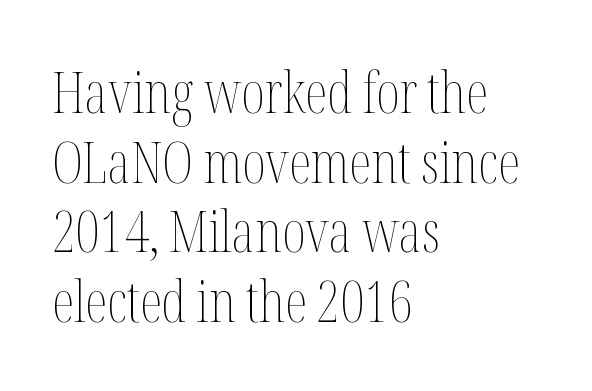
{"italic": "no", "bold": "no", "weight": "thin", "width": "condensed", "stroke_contrast": "medium", "x_height": "medium", "monospaced": "no", "underline": "no", "align": "left", "line_spacing_ratio": 1.22, "letter_spacing": "normal", "letter_spacing_em": 0.0, "glyph_px": 57}
